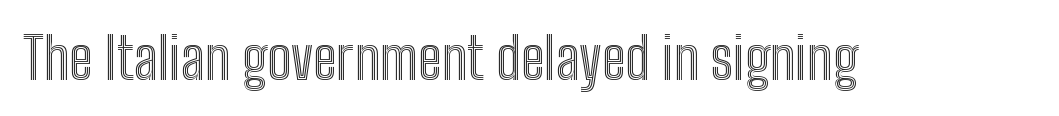
Posture: straight, roman, zero tilt. This sample has the flowing, uneven cadence of proportional lettering. The space beneath each line is pristine and unruled. This rendering leaves character spacing at its baseline value.
